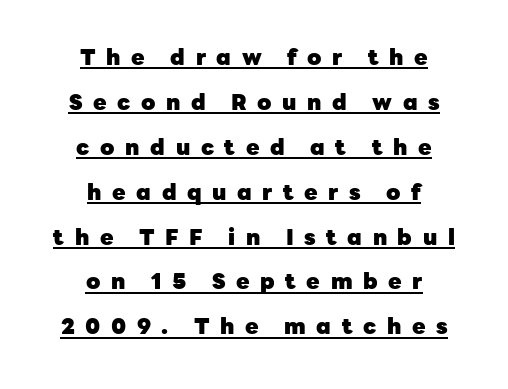
The image shows 22 px bold type, upright; set centered, loose line spacing (2.04x), unusually wide letter spacing (+0.48 em), underlined.
